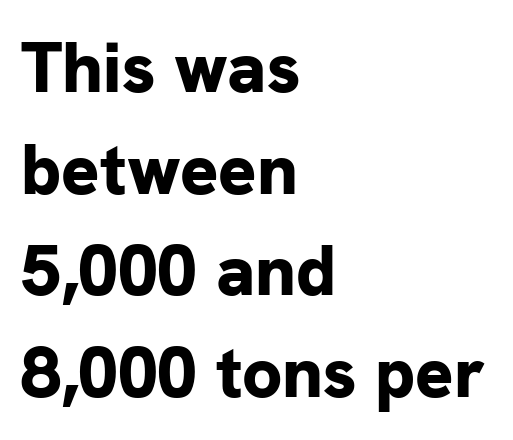
Q: Is the text bold? A: Yes.
Q: Is the text italic (slanted)? A: No, it is upright.
Q: Is the typeface a serif or a sans-serif typeface? A: Sans-serif.
Q: Is the text underlined? A: No.
Q: How is the paragraph aligned? A: Left-aligned.
Q: Is the spacing between letters normal or unusually wide? A: Normal.
Q: Is the spacing between lines tight, normal or loose? A: Normal.
Q: Width (condensed, normal, or wide)? A: Normal.
Q: Stroke contrast? A: Low.
Q: x-height? A: Medium.
Q: Monospaced? A: No.
